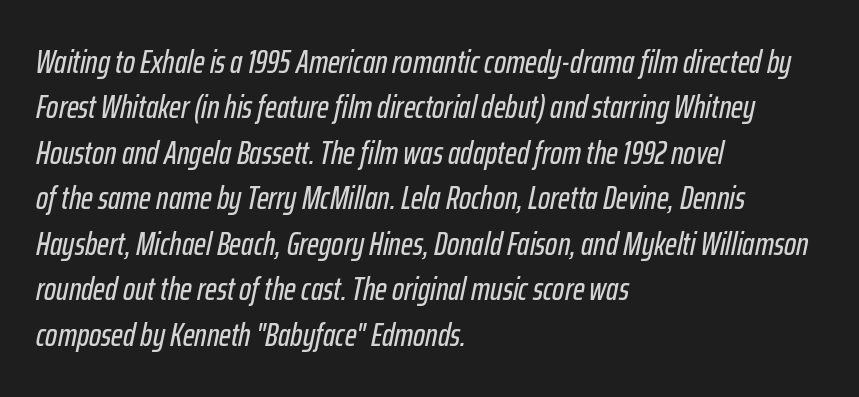
{"italic": "yes", "lean": "right", "slant_degrees": 12, "width": "condensed", "stroke_contrast": "low", "x_height": "medium", "monospaced": "no", "underline": "no", "align": "left", "line_spacing": "normal", "line_spacing_ratio": 1.42, "letter_spacing": "normal", "letter_spacing_em": 0.0, "glyph_px": 32}
